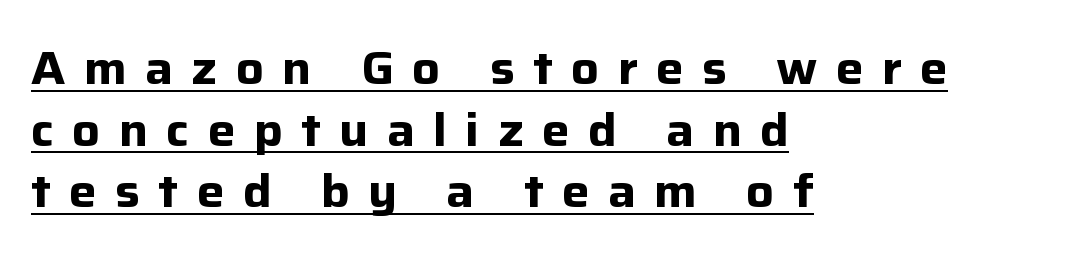
The image shows 46 px bold sans-serif type, upright; set left-aligned, normal line spacing (1.34x), unusually wide letter spacing (+0.4 em), underlined; low stroke contrast and a medium x-height.
